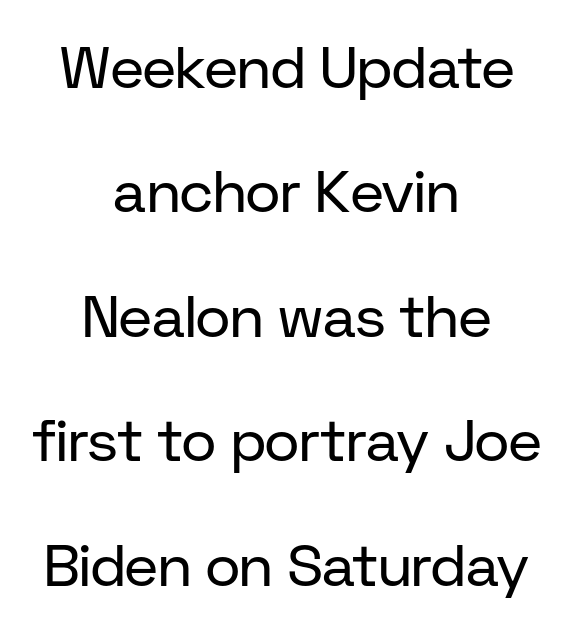
The image shows 59 px regular-weight sans-serif type, upright; set centered, loose line spacing (2.11x), normal letter spacing, not underlined; low stroke contrast and a medium x-height.
